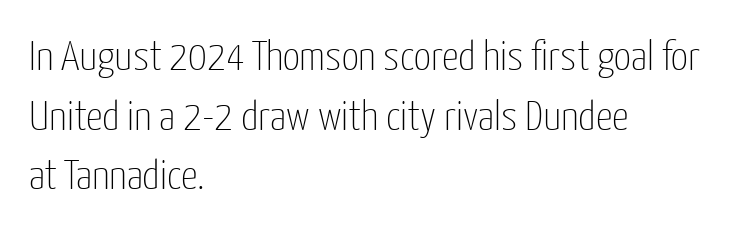
This reads as an unemphasized weight, regular at the heaviest. This is the regular roman posture of the typeface. Words float on clear page, feet unadorned. Proportional: the letters do not fall into vertical columns. These lines keep a tight, regular rhythm from letter to letter. Rows of type keep a routine distance in the vertical direction.
